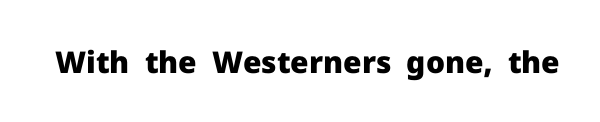
A typesetter would call this proportional, since set widths differ per character. Rule under the text: the space is simply empty. Nope, no serifs anywhere on these letters. Does the lettering tilt? It doesn't — this is upright. Spacing between characters is what you'd get straight out of the box. Emphasis by weight is at full strength: bold.
